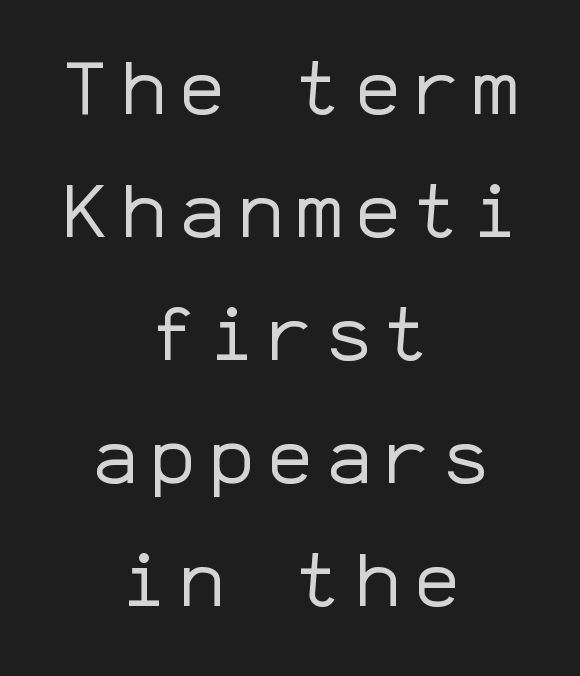
The image shows 76 px regular-weight sans-serif type, upright, monospaced; set centered, normal line spacing (1.62x), not underlined; low stroke contrast and a medium x-height.
